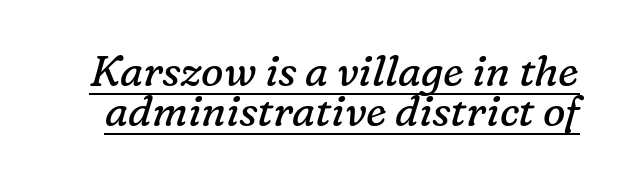
When letters slant like this, we call the style italic. The face used here is proportionally spaced, like ordinary book or web type. A typesetter would label this face a serif. Caption: face not bold, strokes unweighted. Nothing unusual about the tracking: characters are spaced as the font intends. Leading: reduced.
